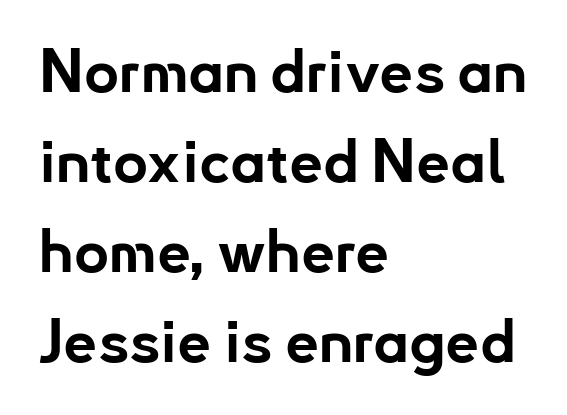
The image shows 60 px bold sans-serif type, upright; set left-aligned, normal line spacing (1.5x), normal letter spacing, not underlined; low stroke contrast and a small x-height.
